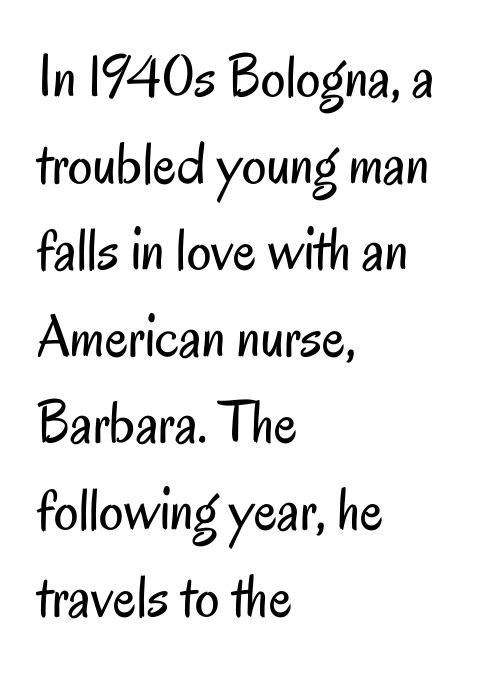
Evenly set lines give the paragraph a standard silhouette. This rendering employs a face without finishing strokes, i.e., a sans-serif. This sample uses plain, unmodified letter spacing. Casual observation: everything's shoved over to the left.
